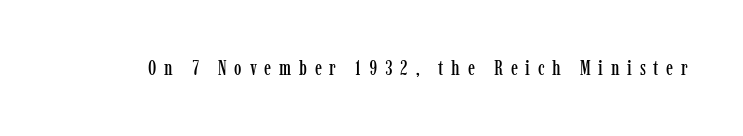
The image shows 21 px text type, upright; set unusually wide letter spacing (+0.37 em), not underlined.
